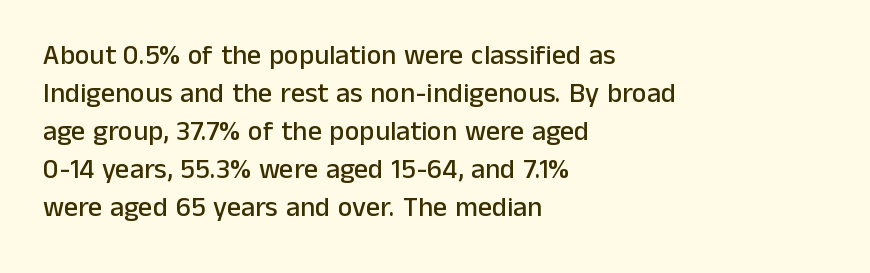
Q: Is the text italic (slanted)? A: No, it is upright.
Q: Is the typeface a serif or a sans-serif typeface? A: Sans-serif.
Q: Is the text underlined? A: No.
Q: How is the paragraph aligned? A: Left-aligned.
Q: Is the spacing between letters normal or unusually wide? A: Normal.
Q: Is the spacing between lines tight, normal or loose? A: Normal.
Q: Width (condensed, normal, or wide)? A: Normal.
Q: Stroke contrast? A: Low.
Q: x-height? A: Medium.
Q: Monospaced? A: No.
